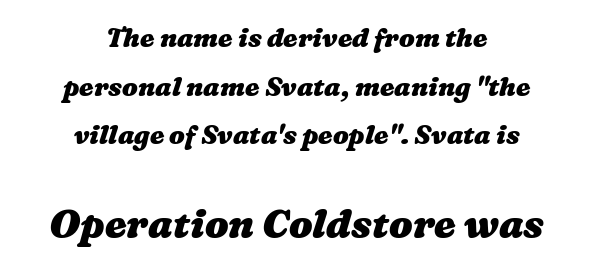
The passage shown is typed in a proportional face where columns would drift. Nobody touched the tracking dial on this one. Stroke thickness is high; the sample reads as a true bold. Beneath every word, the page is bare. Horizontally, the lines are justified to the midpoint only.
